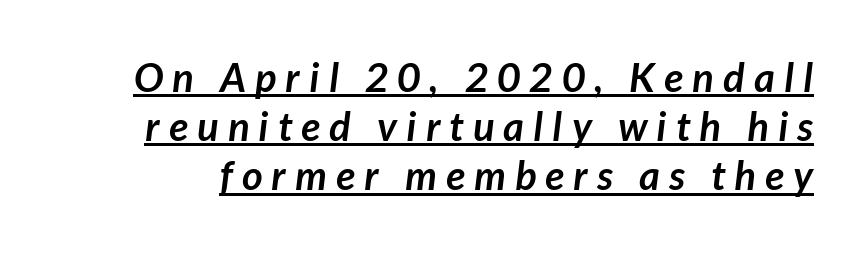
Q: Is the text bold? A: Yes.
Q: Is the typeface a serif or a sans-serif typeface? A: Sans-serif.
Q: Is the text underlined? A: Yes.
Q: Is the spacing between letters normal or unusually wide? A: Unusually wide.
Q: Width (condensed, normal, or wide)? A: Normal.
Q: Stroke contrast? A: Low.
Q: x-height? A: Medium.
Q: Monospaced? A: No.
